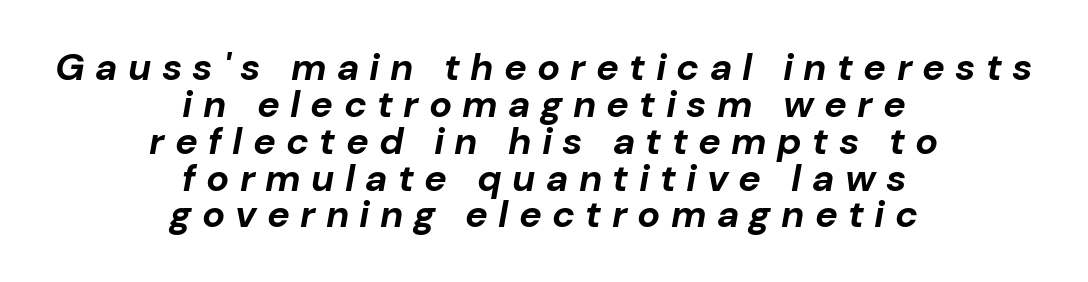
If you drew a line through each stem, it would be angled. Each letter keeps its own natural width here, so spacing adapts to shape. Honestly, the rows look squashed on top of each other. The setting favours the middle, as headings and verse often do. Words appear elongated and porous because spacing is wide. Letters rest on an invisible, unmarked baseline.
